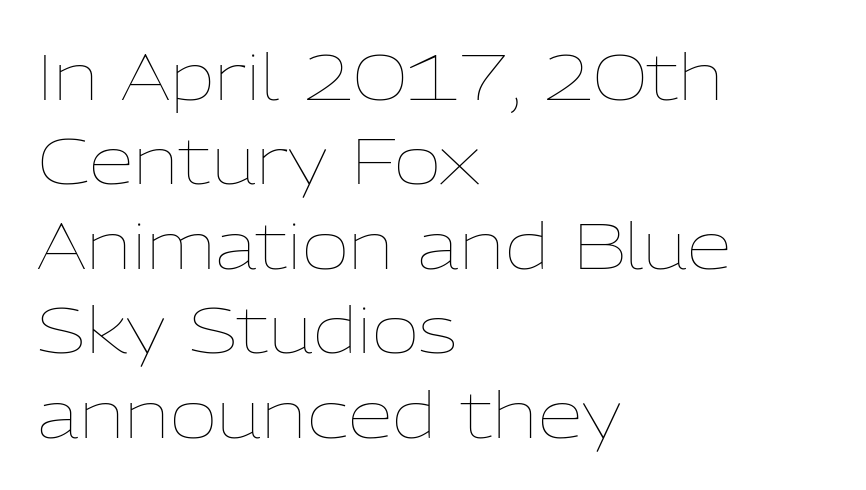
Each stroke keeps to a modest, everyday thickness or less. Is the block centered? No — it sits flush against the left margin. Plain, unruled lines of type. Italic: no, the glyphs are upright roman.
